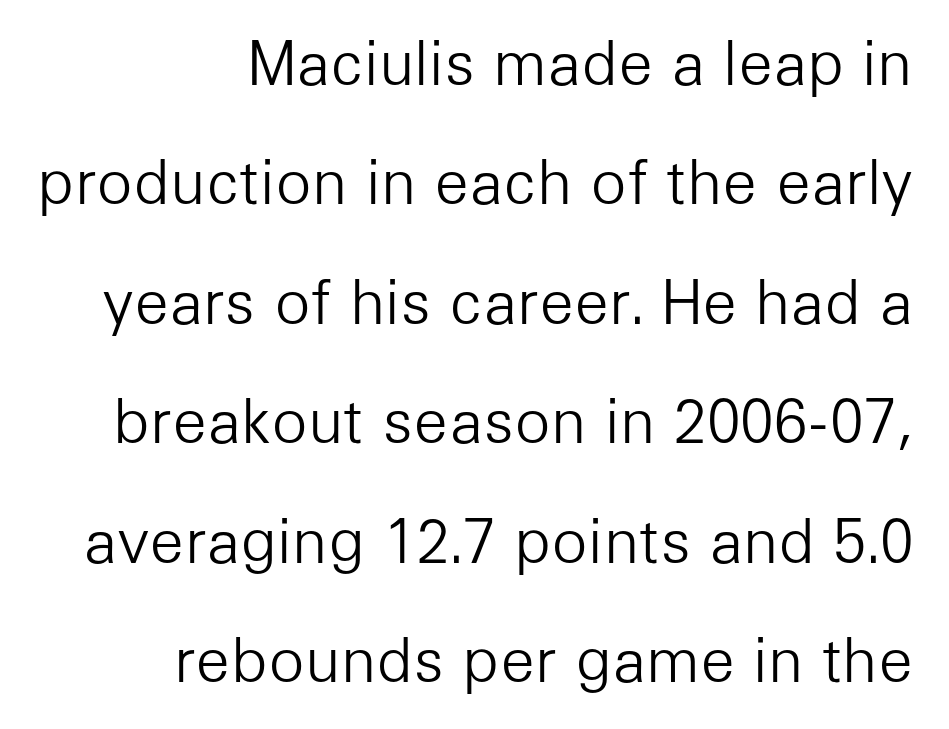
Q: Is the text bold? A: No.
Q: Is the text italic (slanted)? A: No, it is upright.
Q: Is the typeface a serif or a sans-serif typeface? A: Sans-serif.
Q: Is the text underlined? A: No.
Q: How is the paragraph aligned? A: Right-aligned.
Q: Is the spacing between letters normal or unusually wide? A: Normal.
Q: Is the spacing between lines tight, normal or loose? A: Loose.
Q: Width (condensed, normal, or wide)? A: Normal.
Q: Stroke contrast? A: Low.
Q: x-height? A: Medium.
Q: Monospaced? A: No.
